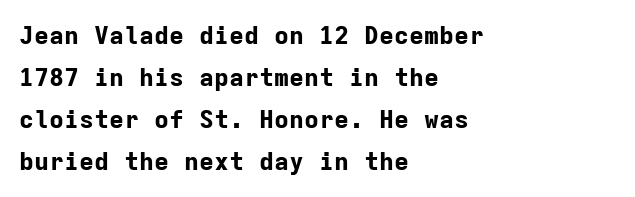
{"italic": "no", "bold": "yes", "underline": "no", "align": "left", "line_spacing": "normal", "line_spacing_ratio": 1.68, "letter_spacing": "normal", "letter_spacing_em": 0.0, "glyph_px": 25}
